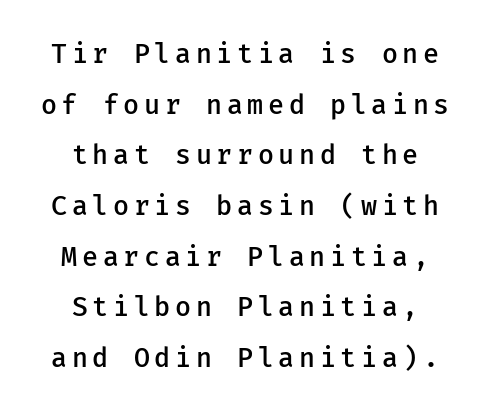
{"italic": "no", "bold": "semi", "underline": "no", "align": "center", "line_spacing": "loose", "line_spacing_ratio": 1.95, "glyph_px": 26}
